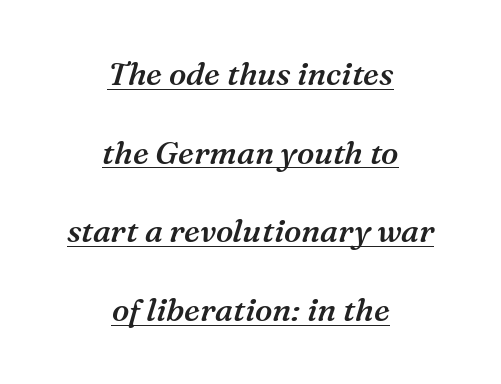
In designer terms, the underline attribute is active on this setting. Is this a fixed-width face? No — the glyphs have proportional, varying widths. Typographic density is moderately raised because the face is semibold. Airy leading. The rendering shows small feet on the letterforms — a serif design. This rendering uses center alignment, leaving both contours irregular but symmetric.
